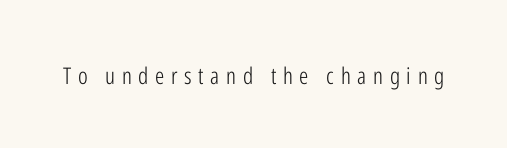
{"italic": "no", "bold": "no", "underline": "no", "letter_spacing": "wide", "letter_spacing_em": 0.29, "glyph_px": 23}
